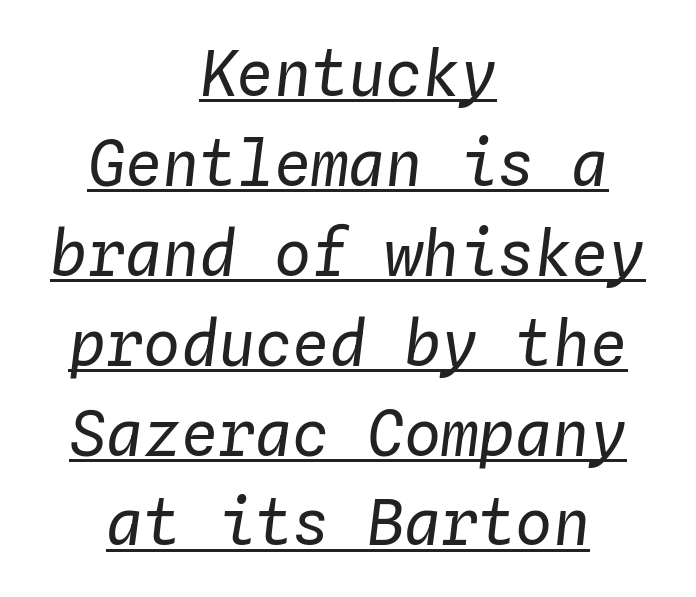
Q: Is the text bold? A: No.
Q: Is the text italic (slanted)? A: Yes, it leans right by about 4 degrees.
Q: Is the text underlined? A: Yes.
Q: How is the paragraph aligned? A: Centered.
Q: Is the spacing between letters normal or unusually wide? A: Normal.
Q: Is the spacing between lines tight, normal or loose? A: Normal.
Q: Width (condensed, normal, or wide)? A: Normal.
Q: Stroke contrast? A: Low.
Q: x-height? A: Medium.
Q: Monospaced? A: Yes.
